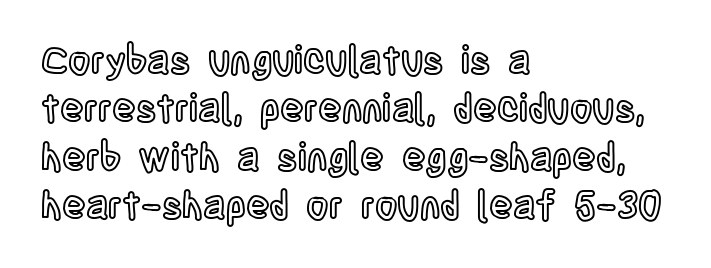
The image shows 39 px condensed type, upright; set left-aligned, line spacing 1.24x, normal letter spacing, not underlined; a large x-height.
